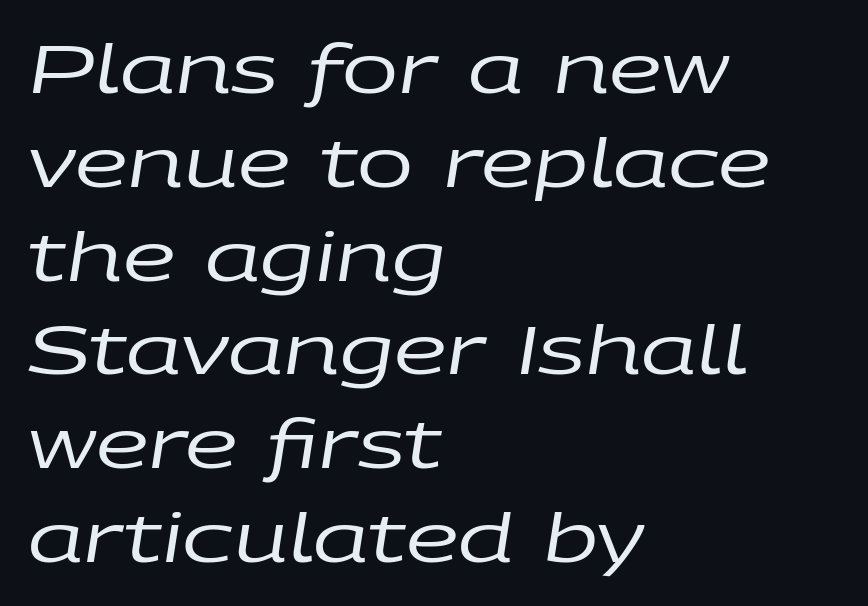
{"italic": "yes", "lean": "right", "slant_degrees": 9, "bold": "no", "weight": "regular", "width": "wide", "stroke_contrast": "low", "x_height": "large", "monospaced": "no", "underline": "no", "align": "left", "line_spacing": "normal", "line_spacing_ratio": 1.4, "letter_spacing": "normal", "letter_spacing_em": 0.0, "glyph_px": 67}
